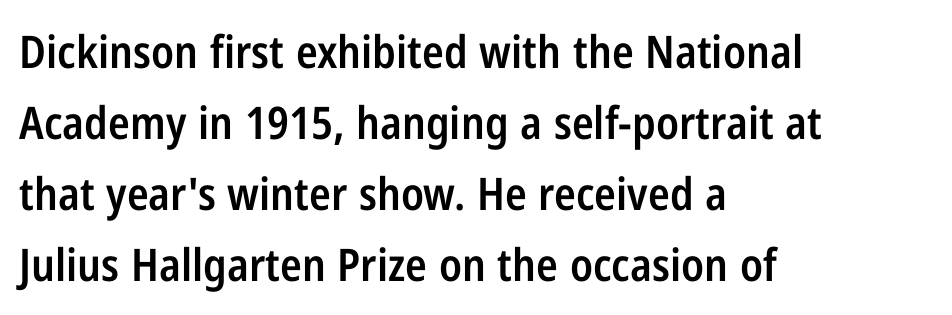
{"serif": "no", "italic": "no", "bold": "semi", "weight": "semibold", "width": "condensed", "stroke_contrast": "low", "x_height": "medium", "monospaced": "no", "underline": "no", "align": "left", "line_spacing": "normal", "line_spacing_ratio": 1.58, "letter_spacing": "normal", "letter_spacing_em": 0.0, "glyph_px": 45}
